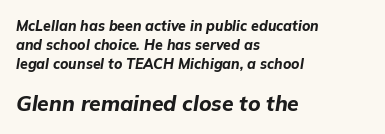
{"italic": "yes", "lean": "right", "slant_degrees": 9, "bold": "yes", "underline": "no", "align": "left", "line_spacing": "normal", "line_spacing_ratio": 1.34, "letter_spacing": "normal", "letter_spacing_em": 0.0, "larger_block": "second", "size_ratio": 1.5, "glyph_px": 21}
